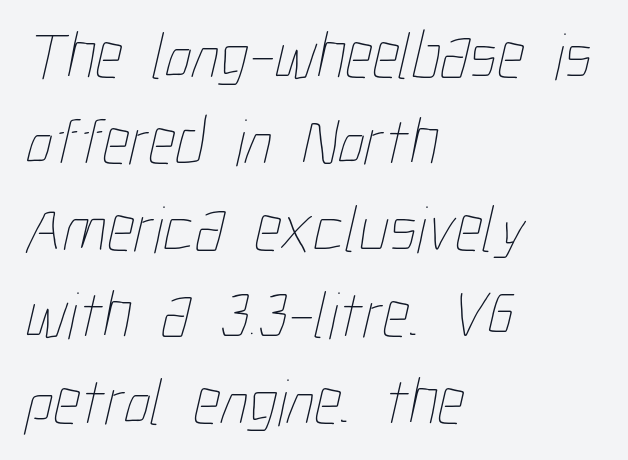
The gap between lines stays unmarked. Heft: none added — not bold. Notice how descenders clear the ascenders below comfortably — that's standard leading. A classic flush-left, rag-right setting is used for this passage. Look at the tracking — it's just the regular setting, nothing added. These lines are rendered in a variable-pitch font.
